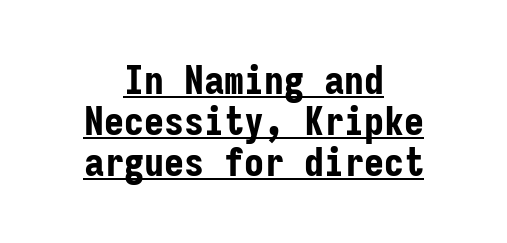
Compared with typical paragraphs, the rows here are closer together. Glance below the letters and you will spot a drawn line. This sample uses plain, unmodified letter spacing. Heft: maximum for text — a bold. The text block is weighted toward neither margin, spreading evenly from the middle.
